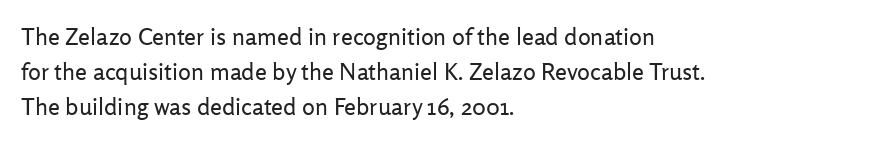
Q: Is the text bold? A: No.
Q: Is the text italic (slanted)? A: No, it is upright.
Q: Is the text underlined? A: No.
Q: How is the paragraph aligned? A: Left-aligned.
Q: Is the spacing between letters normal or unusually wide? A: Normal.
Q: Is the spacing between lines tight, normal or loose? A: Normal.
